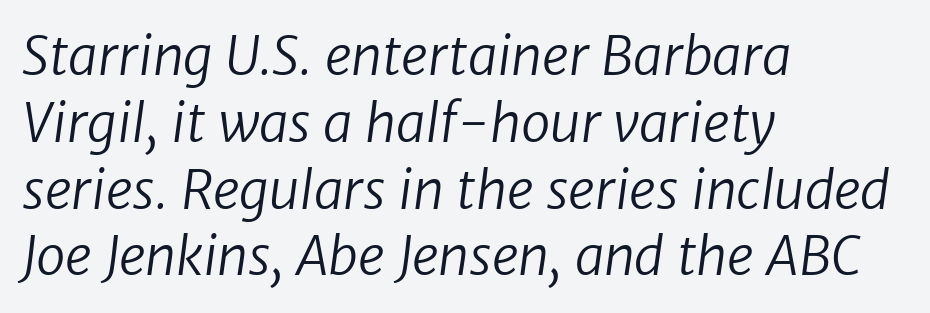
{"serif": "no", "bold": "no", "weight": "regular", "width": "normal", "stroke_contrast": "low", "x_height": "medium", "monospaced": "no", "underline": "no", "align": "left", "line_spacing": "normal", "line_spacing_ratio": 1.26, "letter_spacing": "normal", "letter_spacing_em": 0.0, "glyph_px": 53}
